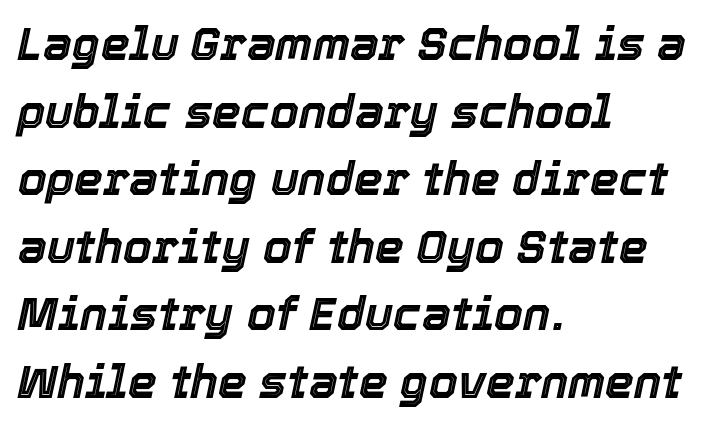
Q: Is the text italic (slanted)? A: Yes, it leans right by about 12 degrees.
Q: Is the text underlined? A: No.
Q: How is the paragraph aligned? A: Left-aligned.
Q: Is the spacing between letters normal or unusually wide? A: Normal.
Q: Is the spacing between lines tight, normal or loose? A: Normal.
Q: Width (condensed, normal, or wide)? A: Normal.
Q: x-height? A: Medium.
Q: Monospaced? A: No.
